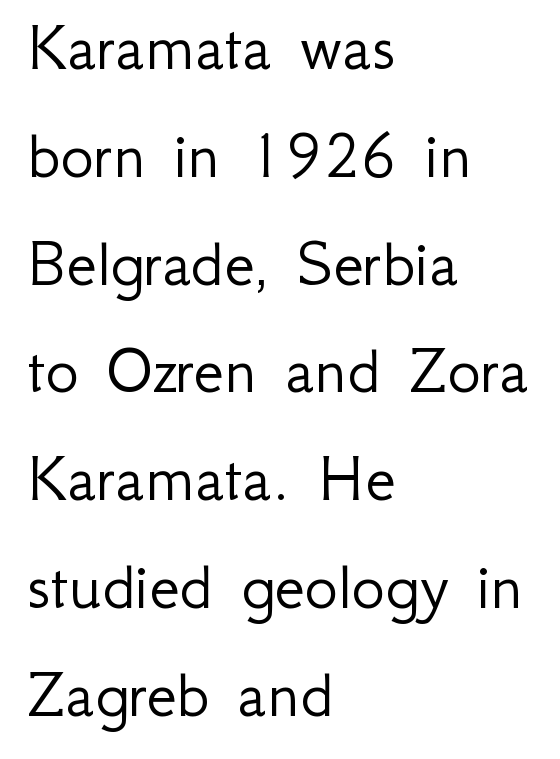
{"serif": "no", "italic": "no", "bold": "no", "weight": "light", "width": "normal", "stroke_contrast": "low", "x_height": "small", "monospaced": "no", "underline": "no", "align": "left", "line_spacing": "normal", "line_spacing_ratio": 1.54, "letter_spacing": "normal", "letter_spacing_em": 0.0, "glyph_px": 70}
